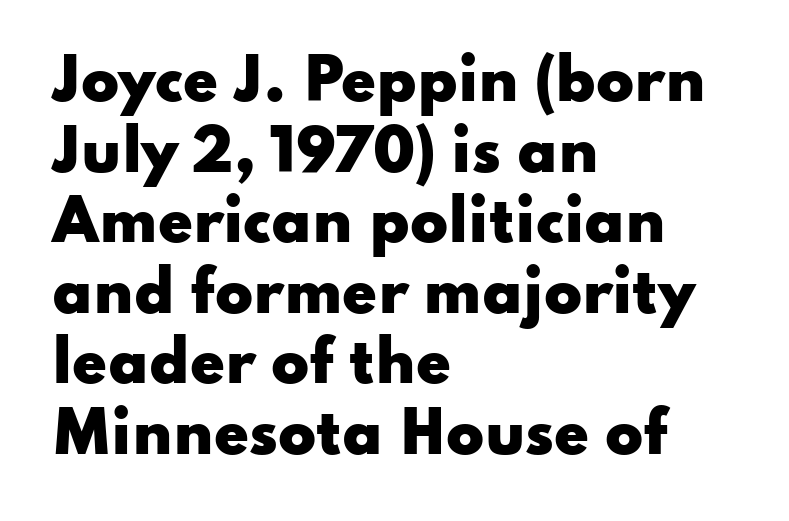
Q: Is the text bold? A: Yes.
Q: Is the text italic (slanted)? A: No, it is upright.
Q: Is the typeface a serif or a sans-serif typeface? A: Sans-serif.
Q: Is the text underlined? A: No.
Q: How is the paragraph aligned? A: Left-aligned.
Q: Is the spacing between letters normal or unusually wide? A: Normal.
Q: Is the spacing between lines tight, normal or loose? A: Normal.
Q: Width (condensed, normal, or wide)? A: Wide.
Q: Stroke contrast? A: Low.
Q: x-height? A: Small.
Q: Monospaced? A: No.
